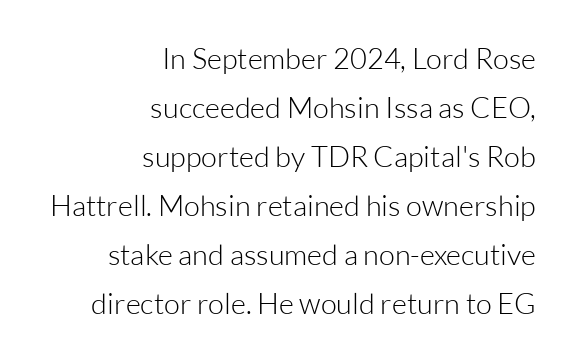
Q: Is the text bold? A: No.
Q: Is the text italic (slanted)? A: No, it is upright.
Q: Is the typeface a serif or a sans-serif typeface? A: Sans-serif.
Q: Is the text underlined? A: No.
Q: How is the paragraph aligned? A: Right-aligned.
Q: Is the spacing between letters normal or unusually wide? A: Normal.
Q: Is the spacing between lines tight, normal or loose? A: Normal.
Q: Width (condensed, normal, or wide)? A: Normal.
Q: Stroke contrast? A: Low.
Q: x-height? A: Medium.
Q: Monospaced? A: No.
